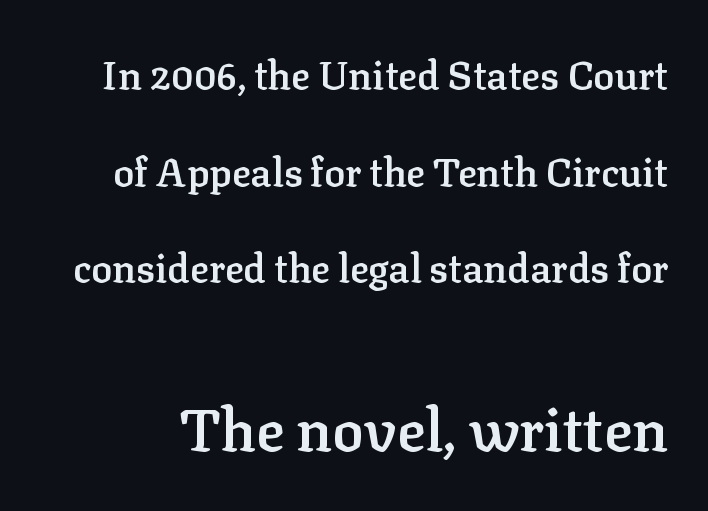
Interline gaps are noticeably wide in this sample. Varying glyph widths throughout — classic text-font behaviour. Letter spacing: default. Compare the two chunks: the lower has the greater cap height. Type style note: has serifs. Semibold letterforms, between regular and bold.
